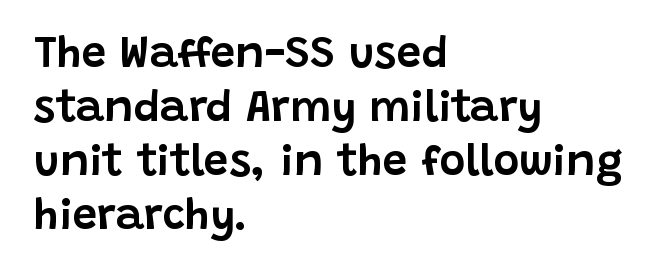
{"serif": "no", "italic": "no", "width": "normal", "stroke_contrast": "low", "x_height": "large", "monospaced": "no", "underline": "no", "align": "left", "line_spacing_ratio": 1.23, "letter_spacing": "normal", "letter_spacing_em": 0.0, "glyph_px": 44}
